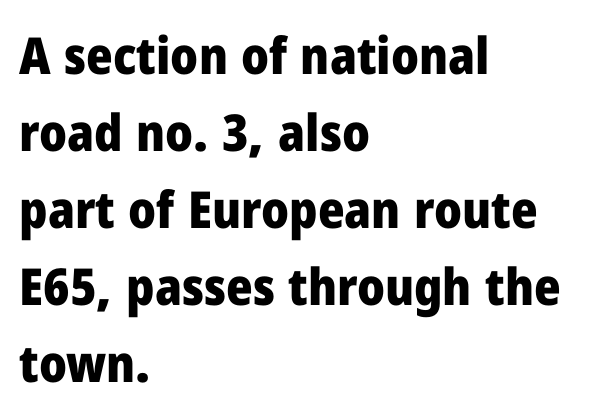
The image shows 51 px heavy sans-serif type, upright; set left-aligned, normal line spacing (1.51x), normal letter spacing, not underlined; low stroke contrast and a medium x-height.
